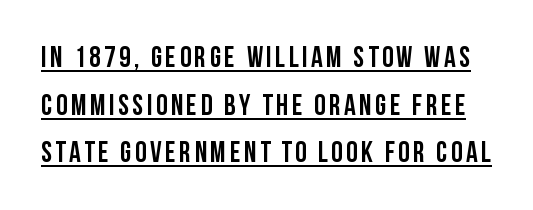
{"serif": "no", "italic": "no", "width": "condensed", "stroke_contrast": "low", "x_height": "large", "monospaced": "no", "underline": "yes", "line_spacing": "normal", "line_spacing_ratio": 1.64, "glyph_px": 29}
